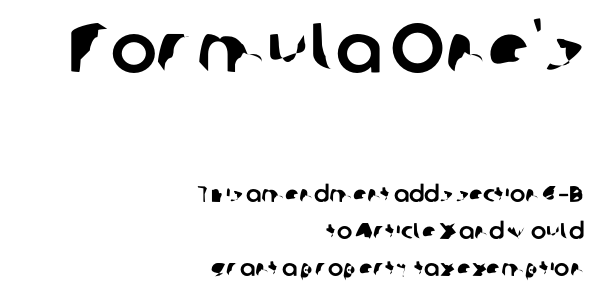
{"serif": "no", "width": "normal", "stroke_contrast": "low", "x_height": "medium", "monospaced": "no", "underline": "no", "align": "right", "line_spacing": "normal", "line_spacing_ratio": 1.61, "letter_spacing": "normal", "letter_spacing_em": 0.0, "larger_block": "first", "size_ratio": 3.0, "glyph_px": 69}
